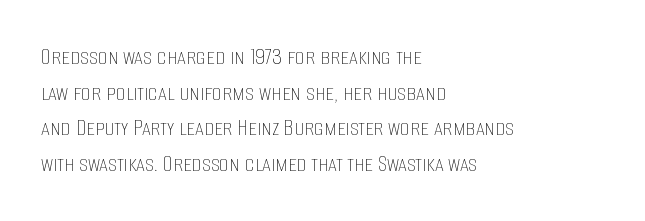
No word sits above an underline. These lines stack with their left ends in a neat column. The line-height multiplier appears to be the usual default. Ordinary non-slanted type is in use. Students, note that the glyphs here touch the page at normal intervals.
